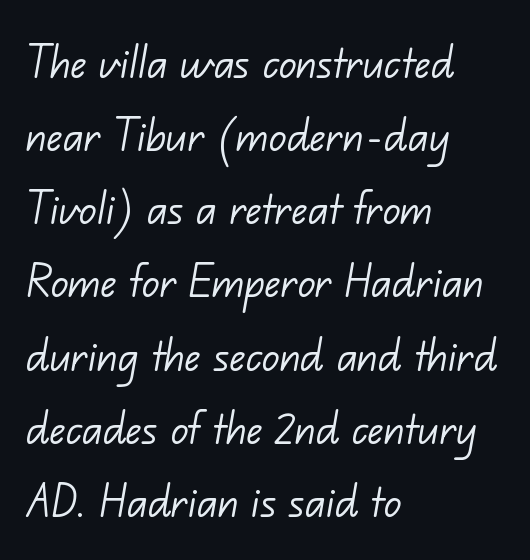
{"serif": "no", "bold": "no", "weight": "light", "width": "normal", "stroke_contrast": "low", "x_height": "small", "monospaced": "no", "underline": "no", "align": "left", "line_spacing": "normal", "line_spacing_ratio": 1.38, "letter_spacing": "normal", "letter_spacing_em": 0.0, "glyph_px": 53}
